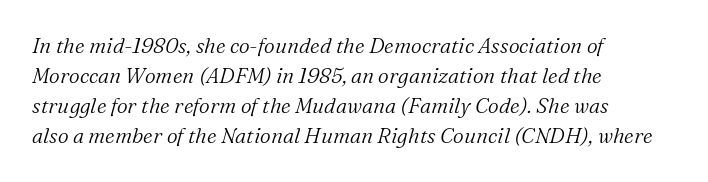
Q: Is the text bold? A: No.
Q: Is the text italic (slanted)? A: Yes, it leans right by about 16 degrees.
Q: Is the text underlined? A: No.
Q: How is the paragraph aligned? A: Left-aligned.
Q: Is the spacing between letters normal or unusually wide? A: Normal.
Q: Is the spacing between lines tight, normal or loose? A: Normal.
